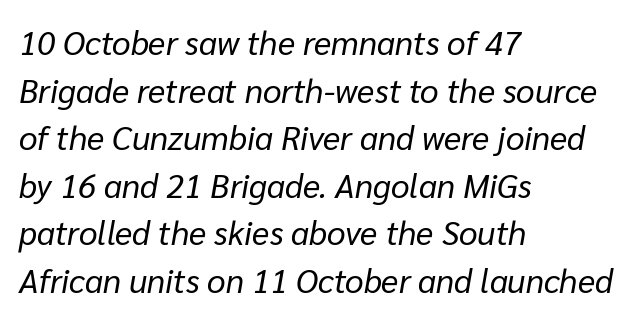
Rule under the text: the space is simply empty. The ragged edge is on the right, which tells us the setting is flush left. The letterforms sit at book weight or below. Interline gaps are of average width in this sample. Is the letter spacing exaggerated? No — it looks like the ordinary default. This sample has the flowing, uneven cadence of proportional lettering.
